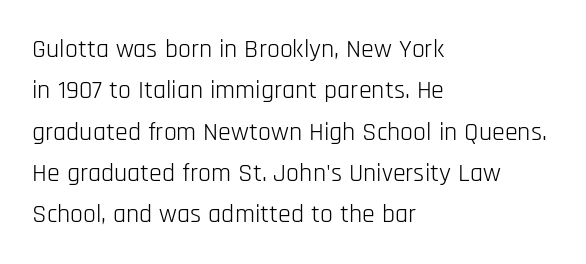
Q: Is the text bold? A: No.
Q: Is the text italic (slanted)? A: No, it is upright.
Q: Is the text underlined? A: No.
Q: How is the paragraph aligned? A: Left-aligned.
Q: Is the spacing between letters normal or unusually wide? A: Normal.
Q: Is the spacing between lines tight, normal or loose? A: Normal.
